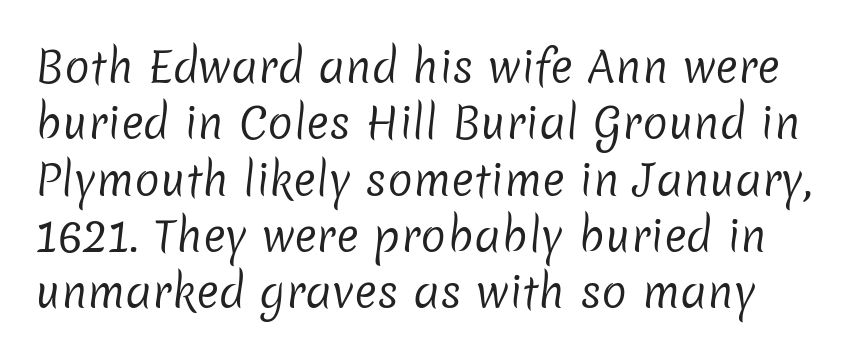
Q: Is the text bold? A: No.
Q: Is the typeface a serif or a sans-serif typeface? A: Sans-serif.
Q: Is the text underlined? A: No.
Q: Is the spacing between letters normal or unusually wide? A: Normal.
Q: Is the spacing between lines tight, normal or loose? A: Normal.
Q: Width (condensed, normal, or wide)? A: Normal.
Q: Stroke contrast? A: Low.
Q: x-height? A: Medium.
Q: Monospaced? A: No.
